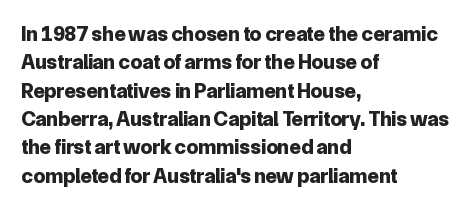
The image shows 21 px bold type, upright; set left-aligned, normal line spacing (1.35x), normal letter spacing, not underlined.
